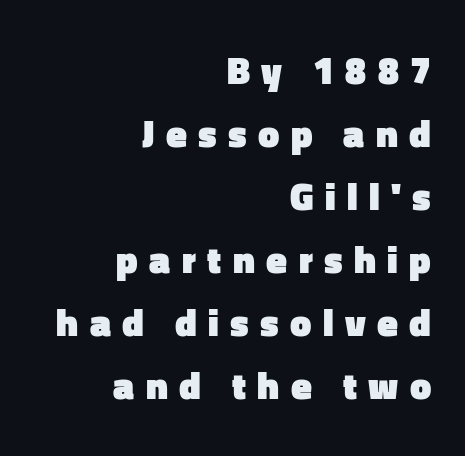
Honestly, the letter spacing is so wide it's the main thing you notice. Does the lettering tilt? It doesn't — this is upright. The designer left line spacing at the default. Bare-footed words on every line.
